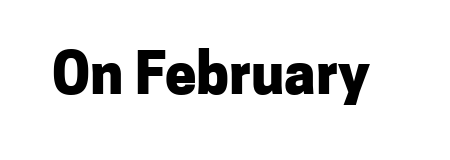
Each letter keeps its own natural width here, so spacing adapts to shape. The space directly below the letters is spotless. Between one letter and the next there's only the usual sliver of space. The type sits square on the baseline with zero lean. This is heavy type, rendered in bold. Font category for this specimen: sans-serif.
